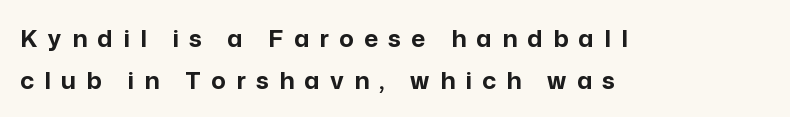
{"italic": "no", "bold": "yes", "underline": "no", "align": "left", "line_spacing_ratio": 1.73, "letter_spacing": "wide", "letter_spacing_em": 0.43, "glyph_px": 24}
